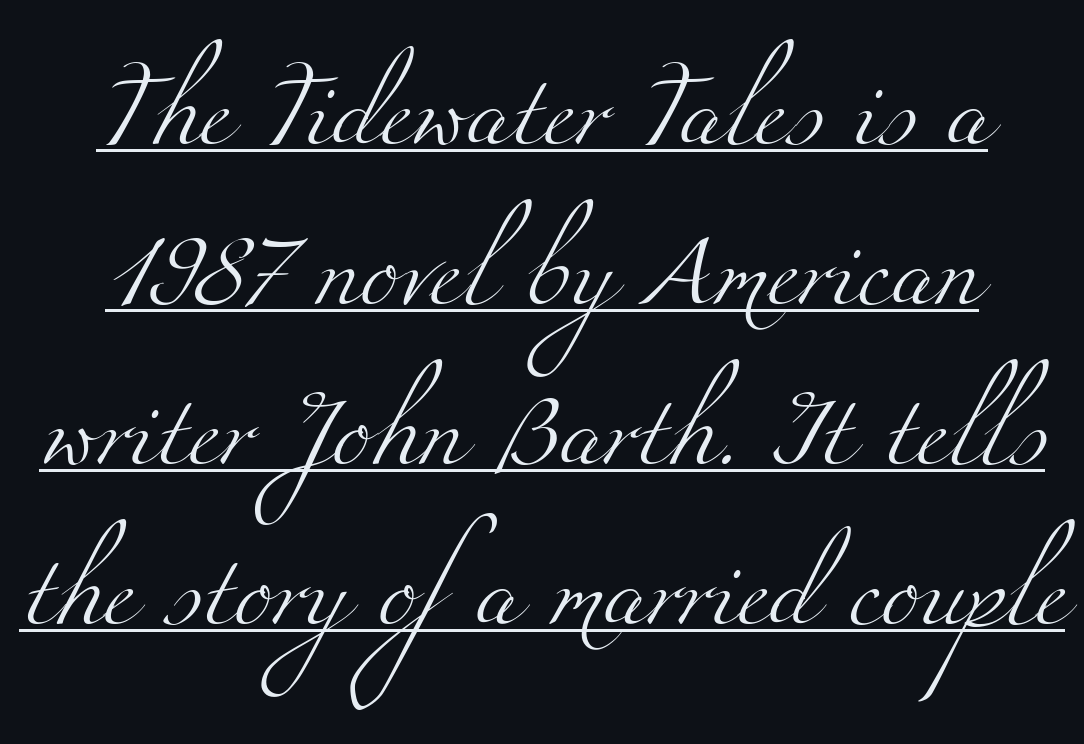
{"bold": "no", "weight": "light", "width": "wide", "stroke_contrast": "medium", "x_height": "small", "monospaced": "no", "underline": "yes", "line_spacing": "loose", "line_spacing_ratio": 2.22, "letter_spacing": "normal", "letter_spacing_em": 0.0, "glyph_px": 72}
